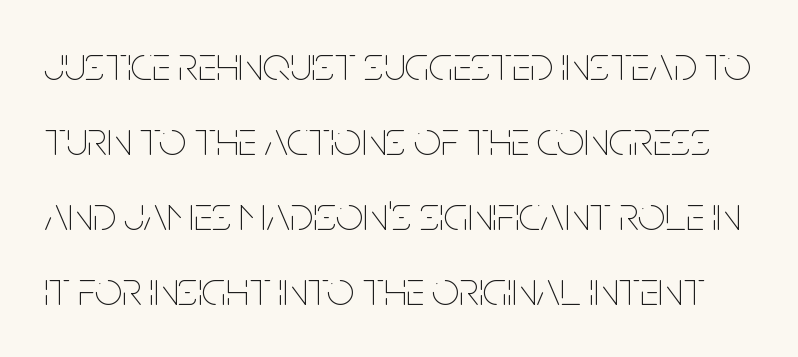
Check the space under the baseline: it is left empty. Varying glyph widths throughout — classic text-font behaviour. This reads as an unemphasized weight, regular at the heaviest. One glance says typical: line gaps are just what's usual. Italic? Not at all — the glyphs are vertical.
